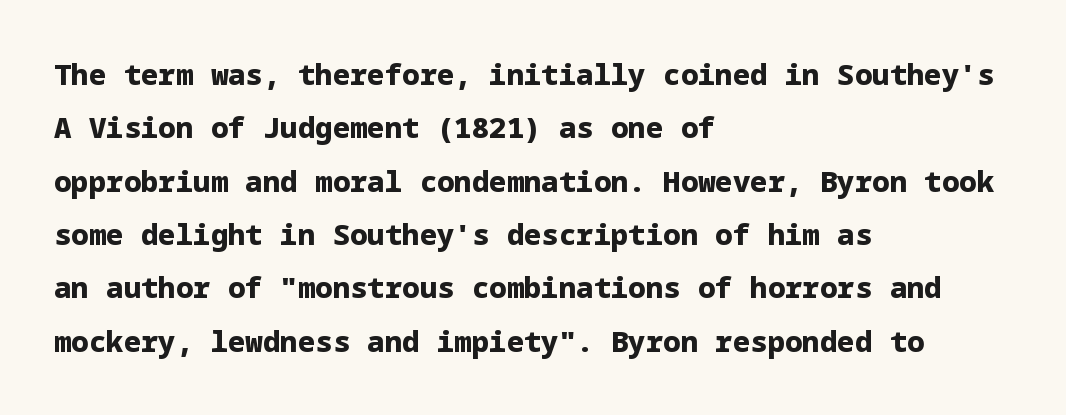
Thick stems and heavy bowls — unmistakably bold. How are the letters spaced? Ordinarily, with no added tracking. Nobody drew a line under any word here. When letters stand straight like this, we call the style roman or upright. The paragraph shown leans on its left margin.
